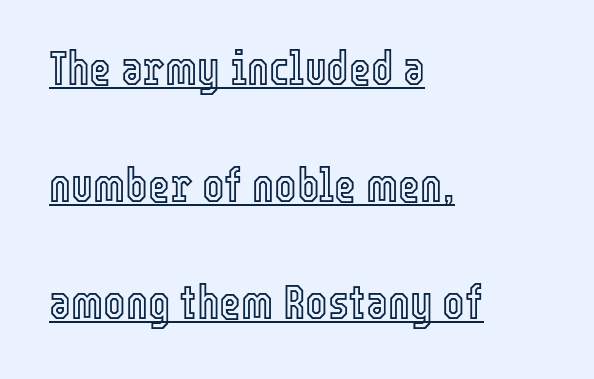
{"italic": "no", "width": "condensed", "x_height": "medium", "monospaced": "no", "underline": "yes", "align": "left", "line_spacing": "loose", "line_spacing_ratio": 2.49, "letter_spacing": "normal", "letter_spacing_em": 0.0, "glyph_px": 47}
